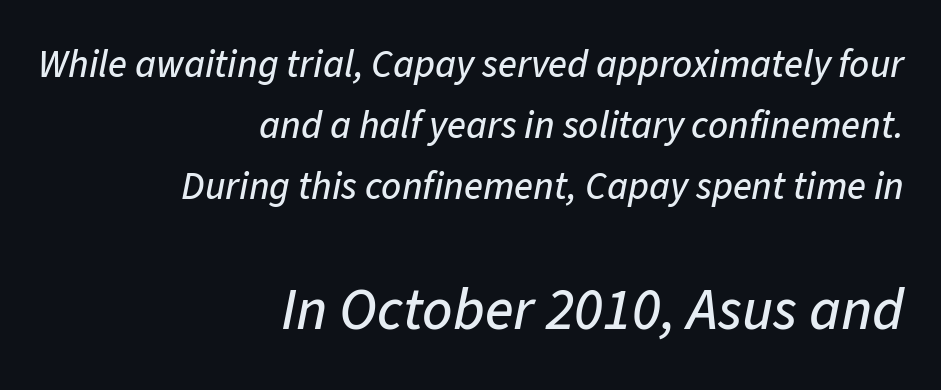
Between these two stacked blocks, the lower one wins on size. Short note: letters normally spaced. The rendering uses a moderate line-height, typical for paragraphs. The passage shown is typed in a proportional face where columns would drift.
